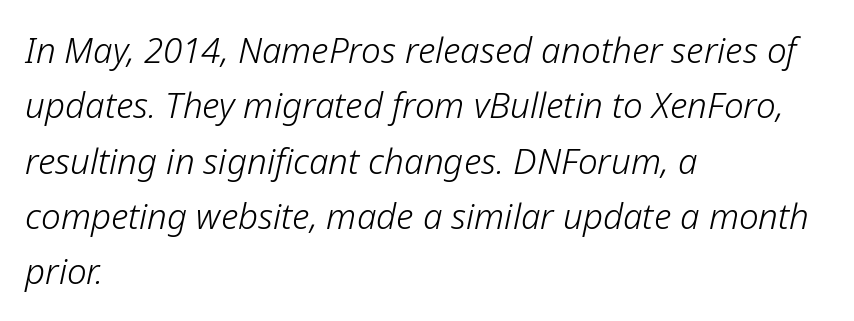
{"italic": "yes", "lean": "right", "slant_degrees": 12, "bold": "no", "weight": "light", "width": "normal", "stroke_contrast": "low", "x_height": "medium", "monospaced": "no", "underline": "no", "align": "left", "line_spacing": "normal", "line_spacing_ratio": 1.58, "letter_spacing": "normal", "letter_spacing_em": 0.0, "glyph_px": 35}
